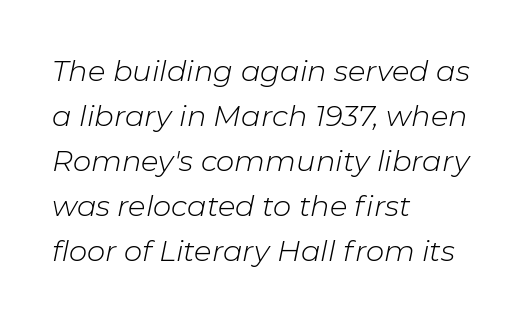
{"italic": "yes", "lean": "right", "slant_degrees": 11, "bold": "no", "weight": "light", "width": "normal", "stroke_contrast": "low", "x_height": "medium", "monospaced": "no", "underline": "no", "align": "left", "line_spacing": "normal", "line_spacing_ratio": 1.55, "letter_spacing": "normal", "letter_spacing_em": 0.0, "glyph_px": 29}
